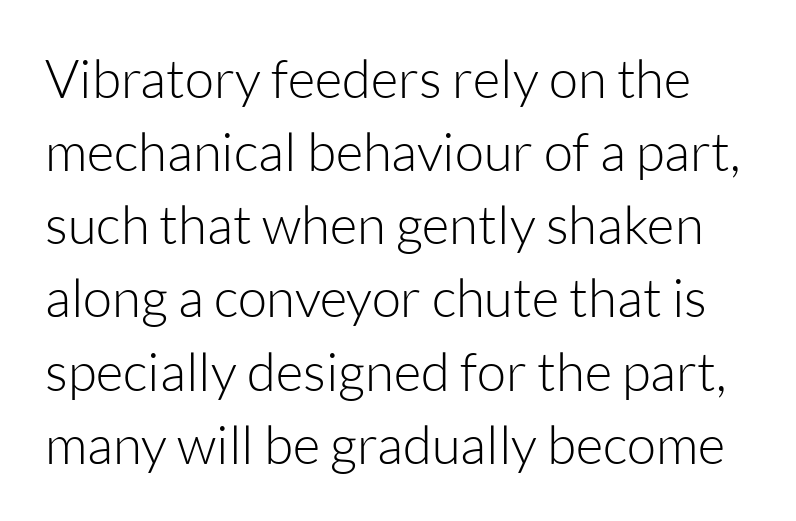
Q: Is the text bold? A: No.
Q: Is the text italic (slanted)? A: No, it is upright.
Q: Is the typeface a serif or a sans-serif typeface? A: Sans-serif.
Q: Is the text underlined? A: No.
Q: Is the spacing between letters normal or unusually wide? A: Normal.
Q: Is the spacing between lines tight, normal or loose? A: Normal.
Q: Width (condensed, normal, or wide)? A: Normal.
Q: Stroke contrast? A: Low.
Q: x-height? A: Medium.
Q: Monospaced? A: No.
